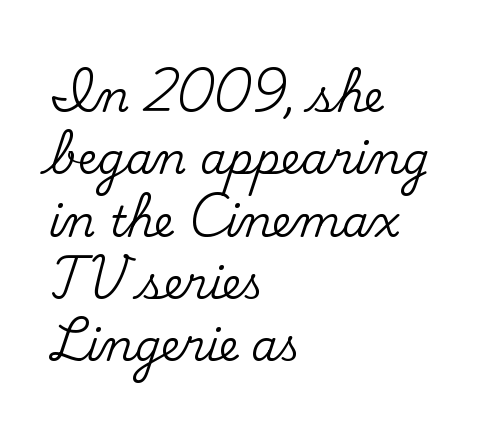
Q: Is the text italic (slanted)? A: Yes.
Q: Is the text underlined? A: No.
Q: How is the paragraph aligned? A: Left-aligned.
Q: Is the spacing between letters normal or unusually wide? A: Normal.
Q: Is the spacing between lines tight, normal or loose? A: Normal.
Q: Width (condensed, normal, or wide)? A: Normal.
Q: Stroke contrast? A: Medium.
Q: x-height? A: Small.
Q: Monospaced? A: No.
